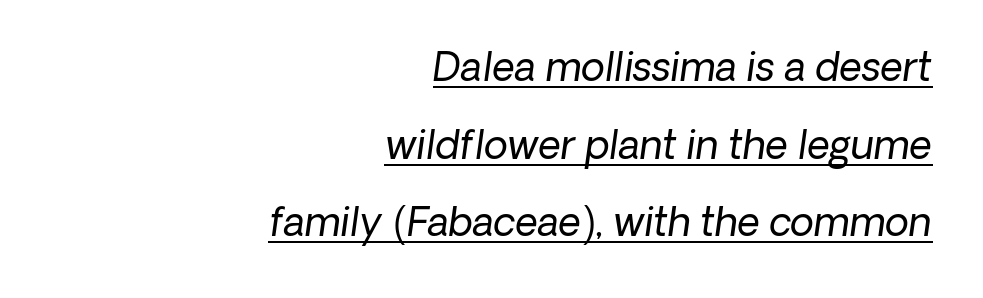
A typographer would call this underscored text. Standard letterfit; no display-style spreading of the glyphs. This rendering uses right alignment, leaving the left contour irregular. The face used here is a sans, in the tradition of grotesques and geometrics.
